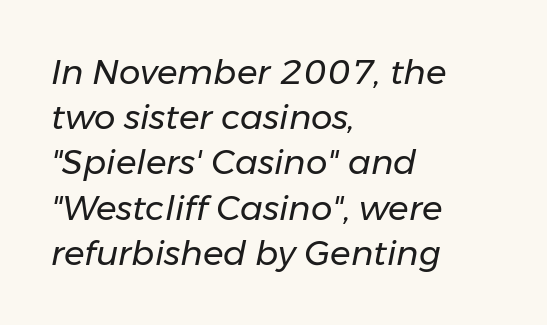
Here the designer chose a conventional face with non-uniform glyph widths. Nothing heavy about these letters — not bold at all. Nobody drew a line under any word here. This rendering leaves character spacing at its baseline value.
